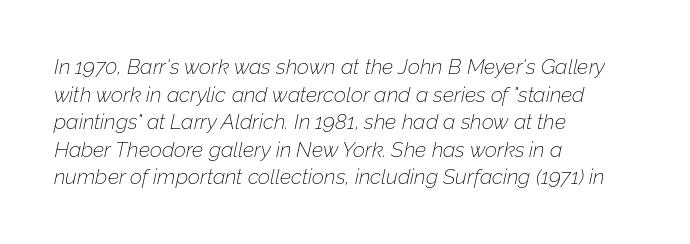
Q: Is the text bold? A: No.
Q: Is the text italic (slanted)? A: Yes, it leans right by about 12 degrees.
Q: Is the text underlined? A: No.
Q: How is the paragraph aligned? A: Left-aligned.
Q: Is the spacing between letters normal or unusually wide? A: Normal.
Q: Is the spacing between lines tight, normal or loose? A: Normal.
